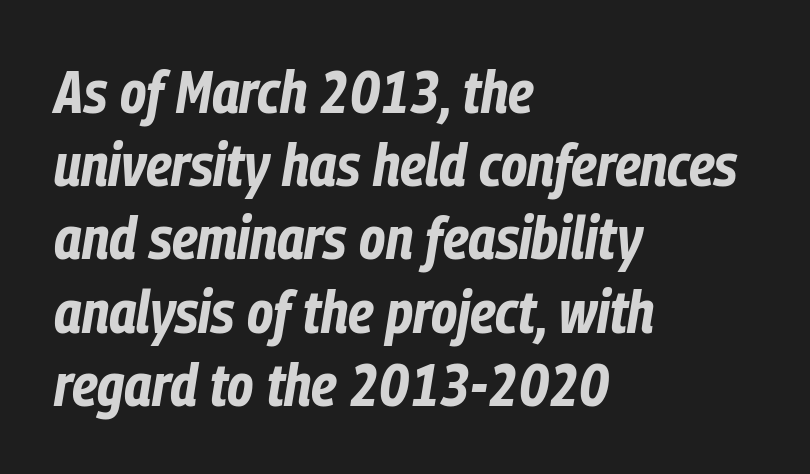
The type is set solid horizontally, with unmodified tracking. Line beginnings align vertically; line endings do not. A typesetter would call this proportional, since set widths differ per character. Italic: yes, the glyphs are oblique. Honestly, there is no underline to notice here at all. How heavy is the stroke? Heavy — this is a bold.
